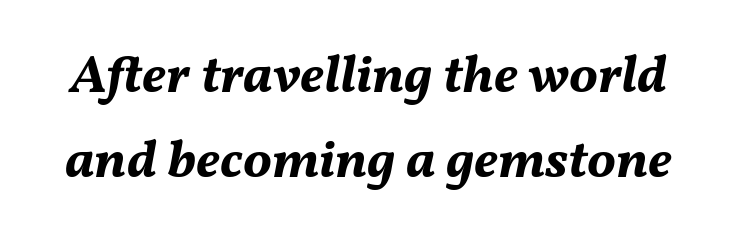
Honestly, there is no underline to notice here at all. You could call the tracking neutral — neither tight nor loose. Looks like regular typesetting: each glyph gets only the width it needs. The glyphs look as if they've been sheared to an angle. Baseline-to-baseline distance is the conventional proportion of letter height.
